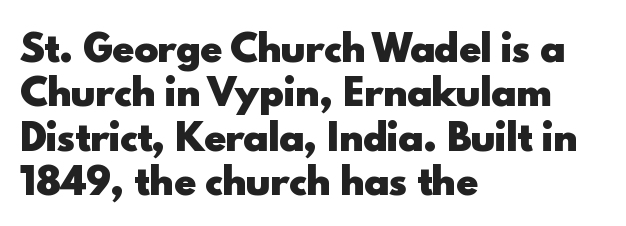
A typesetter would call this proportional, since set widths differ per character. A full-strength bold gives these letters their thick strokes. One-word summary of the alignment: left. The passage shown is typeset with a sans-serif family.
